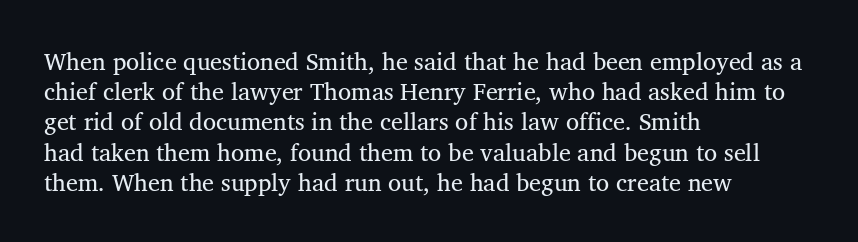
The weight would be labelled regular, book, light, or lighter still. Every stem runs plumb, perpendicular to the baseline. Descender tails drop into unmarked territory. One glance says typical: line gaps are just what's usual.
